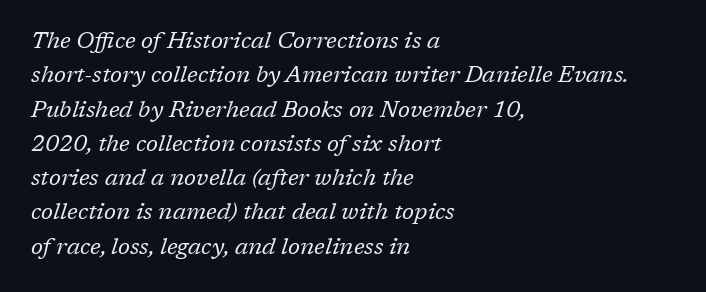
The image shows 23 px text type, italic (leaning right); set left-aligned, normal line spacing (1.49x), normal letter spacing, not underlined.
